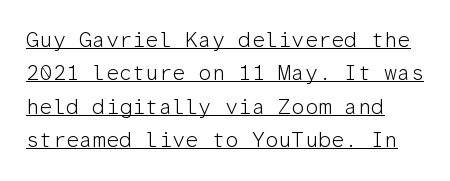
Q: Is the text bold? A: No.
Q: Is the text italic (slanted)? A: No, it is upright.
Q: Is the text underlined? A: Yes.
Q: Is the spacing between letters normal or unusually wide? A: Normal.
Q: Is the spacing between lines tight, normal or loose? A: Normal.
